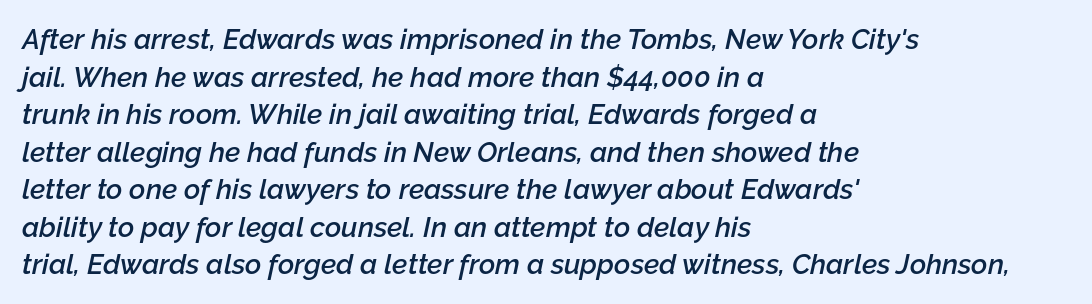
Q: Is the text bold? A: Semi-bold.
Q: Is the text italic (slanted)? A: Yes, it leans right by about 12 degrees.
Q: Is the text underlined? A: No.
Q: How is the paragraph aligned? A: Left-aligned.
Q: Is the spacing between letters normal or unusually wide? A: Normal.
Q: Is the spacing between lines tight, normal or loose? A: Normal.
Q: Width (condensed, normal, or wide)? A: Normal.
Q: Stroke contrast? A: Low.
Q: x-height? A: Medium.
Q: Monospaced? A: No.
